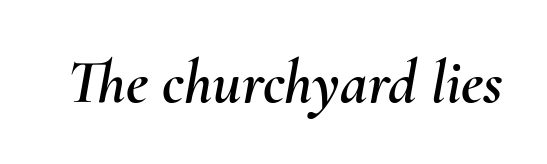
Q: Is the text italic (slanted)? A: Yes, it leans right by about 10 degrees.
Q: Is the text underlined? A: No.
Q: Is the spacing between letters normal or unusually wide? A: Normal.
Q: Width (condensed, normal, or wide)? A: Normal.
Q: Stroke contrast? A: Medium.
Q: x-height? A: Small.
Q: Monospaced? A: No.
